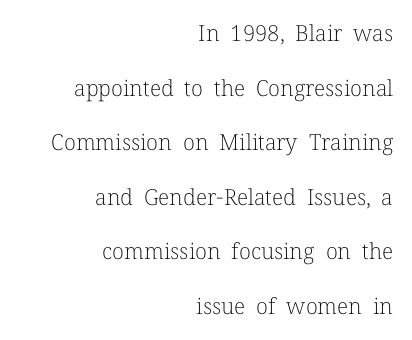
Q: Is the text bold? A: No.
Q: Is the text italic (slanted)? A: No, it is upright.
Q: Is the text underlined? A: No.
Q: How is the paragraph aligned? A: Right-aligned.
Q: Is the spacing between letters normal or unusually wide? A: Normal.
Q: Is the spacing between lines tight, normal or loose? A: Loose.
